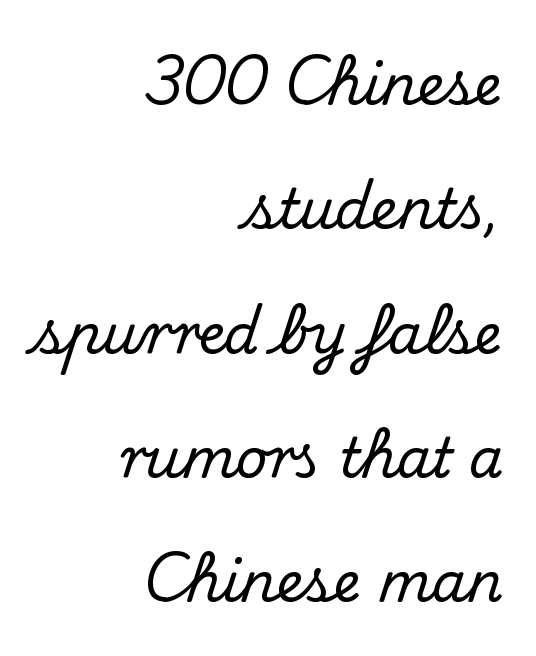
Q: Is the text italic (slanted)? A: Yes.
Q: Is the typeface a serif or a sans-serif typeface? A: Serif.
Q: Is the text underlined? A: No.
Q: How is the paragraph aligned? A: Right-aligned.
Q: Is the spacing between letters normal or unusually wide? A: Normal.
Q: Is the spacing between lines tight, normal or loose? A: Loose.
Q: Width (condensed, normal, or wide)? A: Normal.
Q: Stroke contrast? A: Medium.
Q: x-height? A: Small.
Q: Monospaced? A: No.
